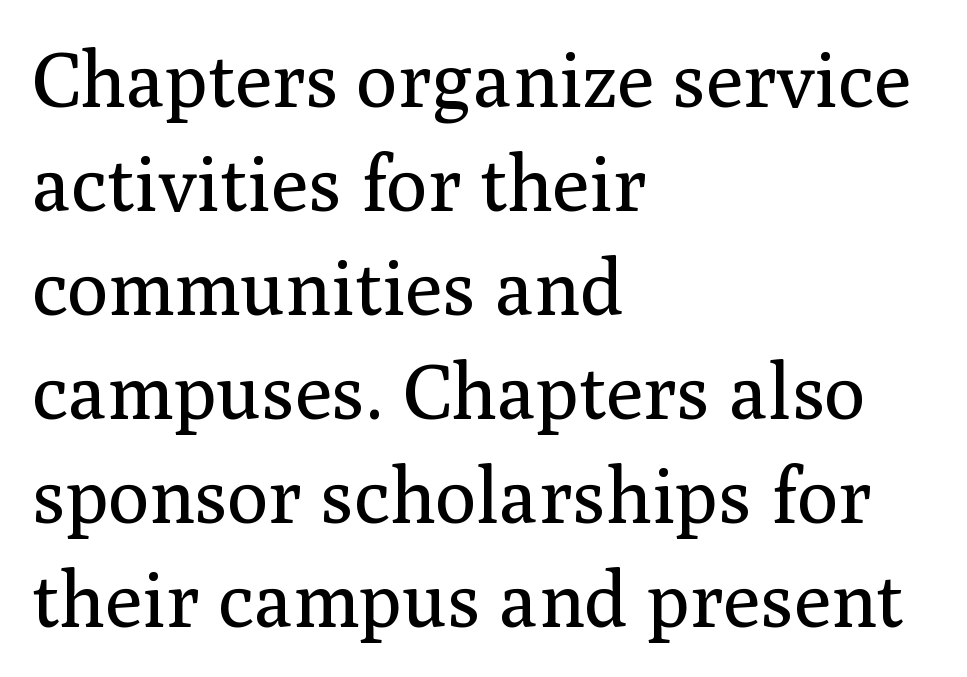
{"serif": "yes", "italic": "no", "bold": "no", "weight": "regular", "width": "normal", "stroke_contrast": "medium", "x_height": "medium", "monospaced": "no", "underline": "no", "align": "left", "line_spacing": "normal", "line_spacing_ratio": 1.35, "letter_spacing": "normal", "letter_spacing_em": 0.0, "glyph_px": 77}
